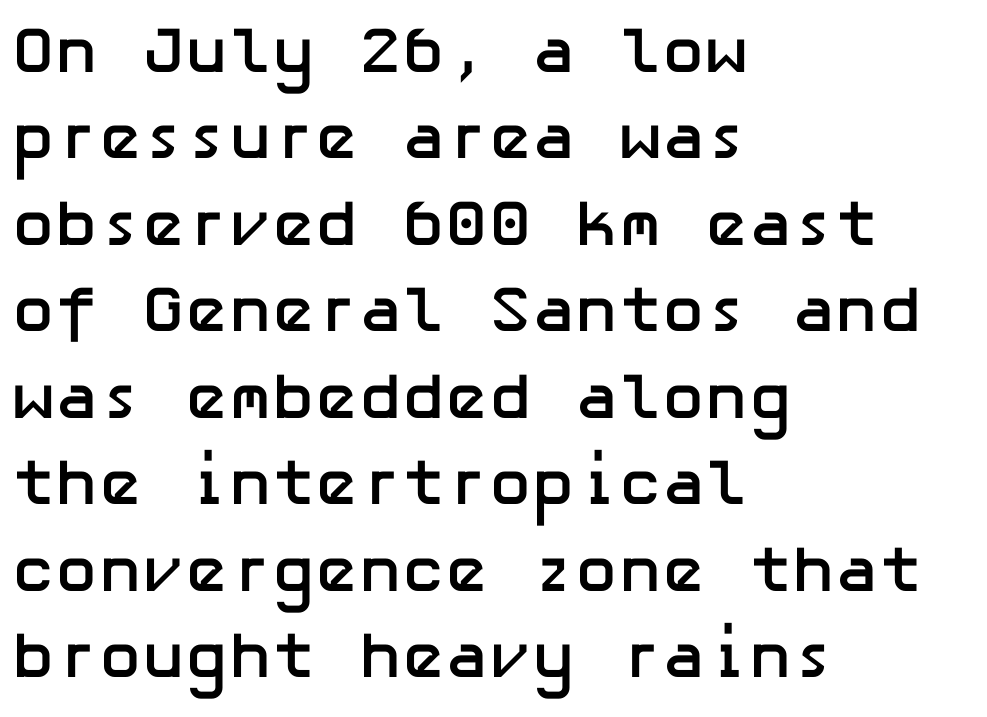
Q: Is the text bold? A: Yes.
Q: Is the text italic (slanted)? A: No, it is upright.
Q: Is the typeface a serif or a sans-serif typeface? A: Sans-serif.
Q: Is the text underlined? A: No.
Q: How is the paragraph aligned? A: Left-aligned.
Q: Is the spacing between letters normal or unusually wide? A: Normal.
Q: Is the spacing between lines tight, normal or loose? A: Normal.
Q: Width (condensed, normal, or wide)? A: Normal.
Q: Stroke contrast? A: Low.
Q: x-height? A: Medium.
